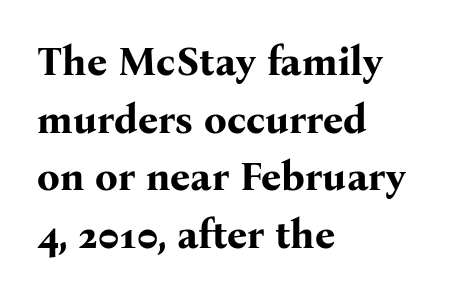
The image shows 40 px bold serif type, upright; set left-aligned, normal line spacing (1.44x), normal letter spacing, not underlined; medium stroke contrast and a medium x-height.
